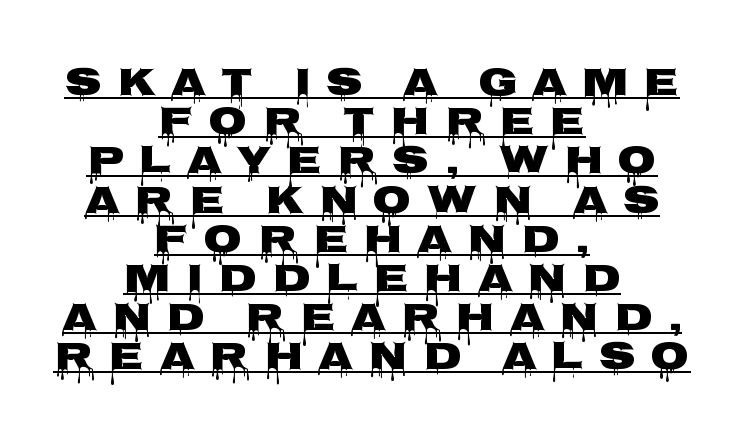
{"serif": "no", "italic": "no", "width": "wide", "stroke_contrast": "low", "x_height": "large", "monospaced": "no", "underline": "yes", "align": "center", "line_spacing": "tight", "line_spacing_ratio": 0.98, "letter_spacing": "wide", "letter_spacing_em": 0.38, "glyph_px": 40}
